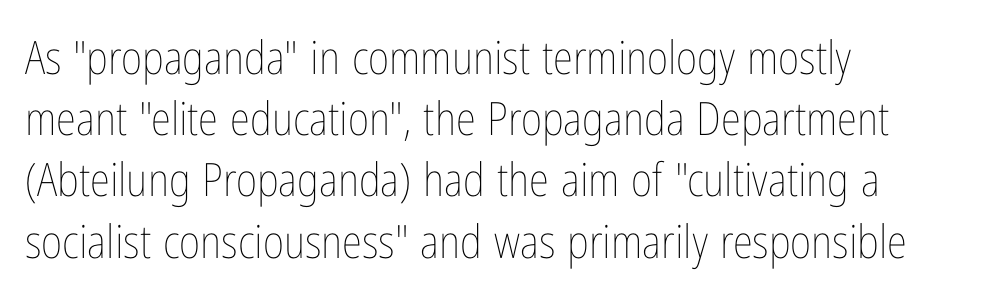
Q: Is the text bold? A: No.
Q: Is the text italic (slanted)? A: No, it is upright.
Q: Is the text underlined? A: No.
Q: How is the paragraph aligned? A: Left-aligned.
Q: Is the spacing between letters normal or unusually wide? A: Normal.
Q: Is the spacing between lines tight, normal or loose? A: Normal.
Q: Width (condensed, normal, or wide)? A: Condensed.
Q: Stroke contrast? A: Low.
Q: x-height? A: Medium.
Q: Monospaced? A: No.
